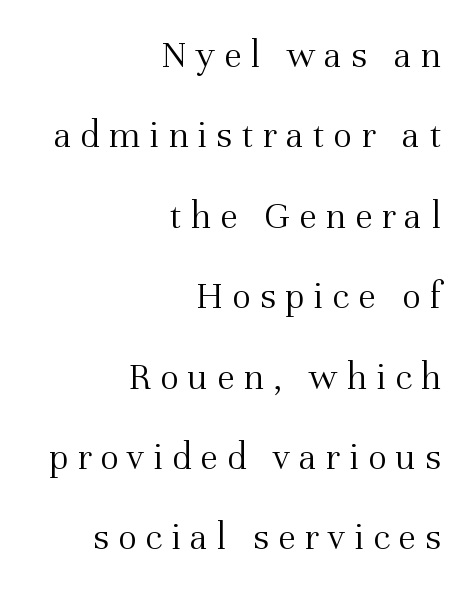
Q: Is the text bold? A: No.
Q: Is the text italic (slanted)? A: No, it is upright.
Q: Is the typeface a serif or a sans-serif typeface? A: Serif.
Q: Is the text underlined? A: No.
Q: How is the paragraph aligned? A: Right-aligned.
Q: Is the spacing between letters normal or unusually wide? A: Unusually wide.
Q: Is the spacing between lines tight, normal or loose? A: Loose.
Q: Width (condensed, normal, or wide)? A: Normal.
Q: Stroke contrast? A: Medium.
Q: x-height? A: Medium.
Q: Monospaced? A: No.
